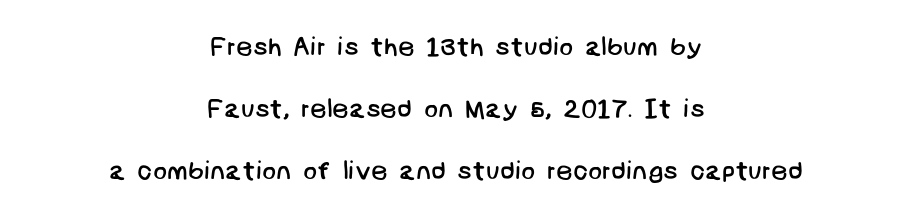
Words float on clear page, feet unadorned. Horizontal bands of white between lines are thick stripes. A quiet, ordinary-to-light weight characterises the typeface. One-word summary of the alignment: center. Default kerning and tracking; the words read as compact shapes.
